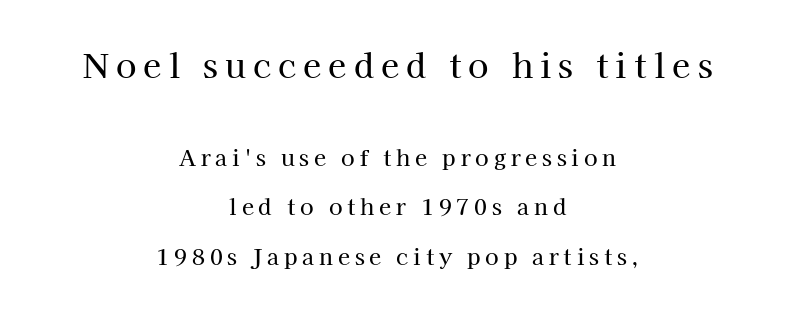
{"serif": "yes", "italic": "no", "width": "normal", "stroke_contrast": "high", "x_height": "medium", "monospaced": "no", "underline": "no", "align": "center", "line_spacing": "loose", "line_spacing_ratio": 2.25, "letter_spacing": "wide", "letter_spacing_em": 0.22, "larger_block": "first", "size_ratio": 1.5, "glyph_px": 33}
